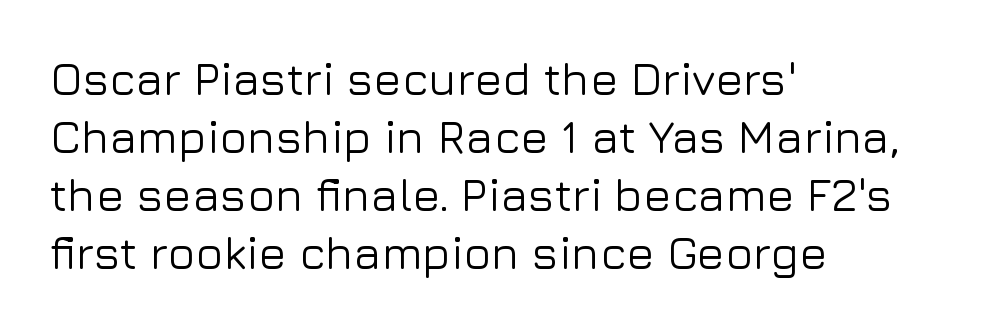
{"serif": "no", "italic": "no", "width": "normal", "stroke_contrast": "low", "x_height": "medium", "monospaced": "no", "underline": "no", "align": "left", "line_spacing": "normal", "line_spacing_ratio": 1.26, "letter_spacing": "normal", "letter_spacing_em": 0.0, "glyph_px": 46}
